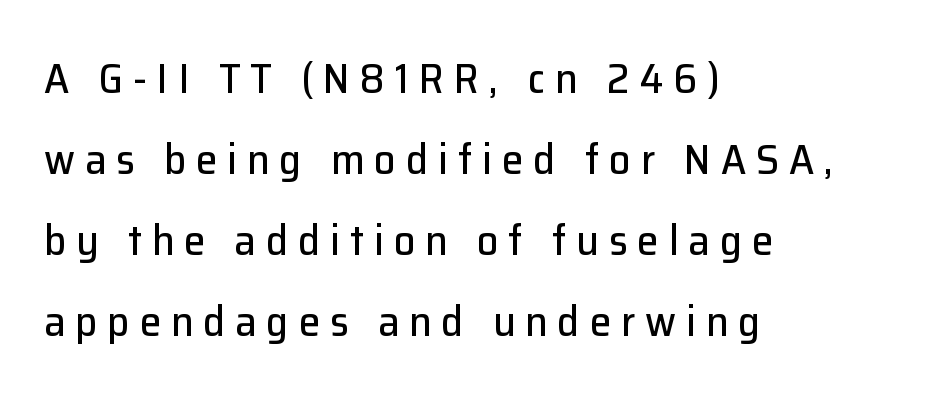
{"serif": "no", "italic": "no", "width": "normal", "stroke_contrast": "low", "x_height": "medium", "monospaced": "no", "underline": "no", "align": "left", "line_spacing_ratio": 1.88, "letter_spacing": "wide", "letter_spacing_em": 0.23, "glyph_px": 43}
